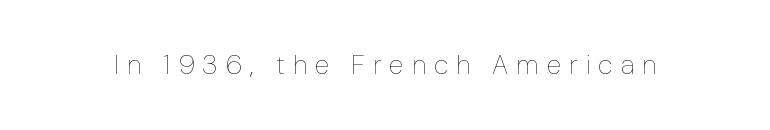
{"italic": "no", "bold": "no", "underline": "no", "letter_spacing": "wide", "letter_spacing_em": 0.3, "glyph_px": 27}
